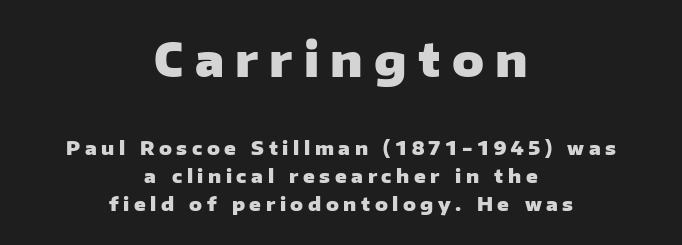
Q: Is the text bold? A: Yes.
Q: Is the text italic (slanted)? A: No, it is upright.
Q: Is the typeface a serif or a sans-serif typeface? A: Sans-serif.
Q: Is the text underlined? A: No.
Q: How is the paragraph aligned? A: Centered.
Q: Is the spacing between letters normal or unusually wide? A: Unusually wide.
Q: Is the spacing between lines tight, normal or loose? A: Normal.
Q: Which block of text is set in a larger size, the first (top) or the second (bottom)? A: The first (top) one.
Q: Width (condensed, normal, or wide)? A: Normal.
Q: Stroke contrast? A: Low.
Q: x-height? A: Medium.
Q: Monospaced? A: No.
